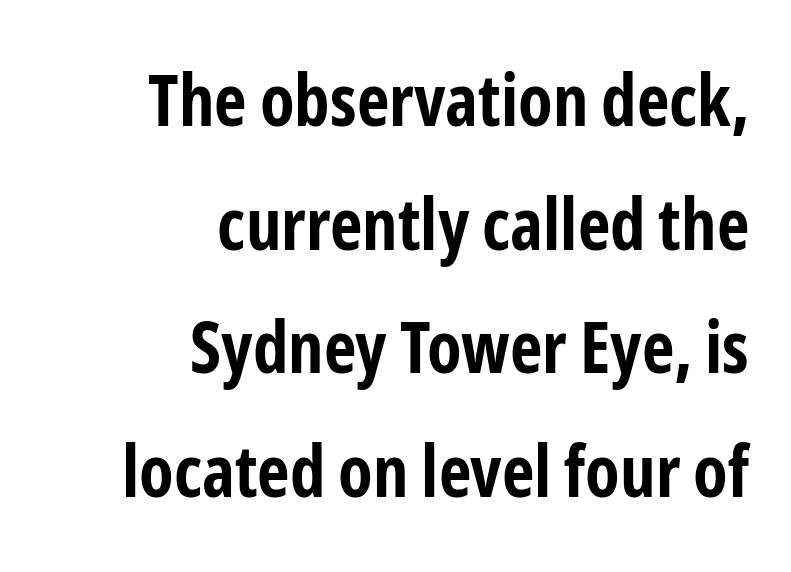
The image shows 71 px bold, condensed sans-serif type, upright; set right-aligned, line spacing 1.74x, normal letter spacing, not underlined; low stroke contrast and a medium x-height.
